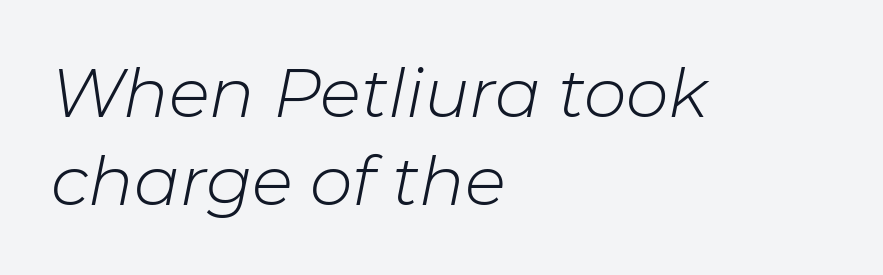
Q: Is the text bold? A: No.
Q: Is the text italic (slanted)? A: Yes, it leans right by about 11 degrees.
Q: Is the text underlined? A: No.
Q: How is the paragraph aligned? A: Left-aligned.
Q: Is the spacing between letters normal or unusually wide? A: Normal.
Q: Is the spacing between lines tight, normal or loose? A: Normal.
Q: Width (condensed, normal, or wide)? A: Normal.
Q: Stroke contrast? A: Low.
Q: x-height? A: Medium.
Q: Monospaced? A: No.
